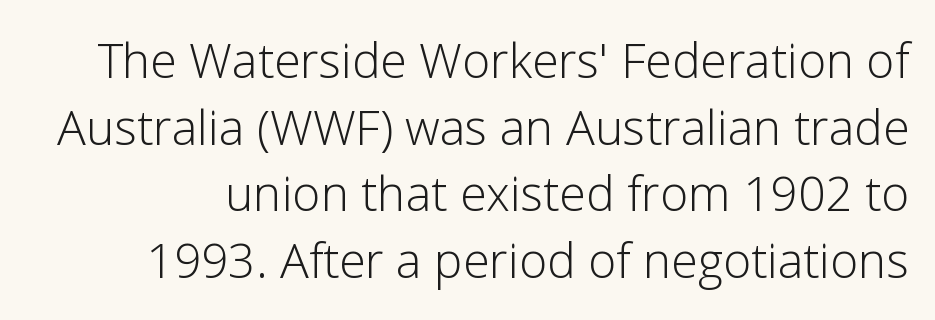
The image shows 48 px light sans-serif type, upright; set normal line spacing (1.39x), normal letter spacing, not underlined; low stroke contrast and a medium x-height.
